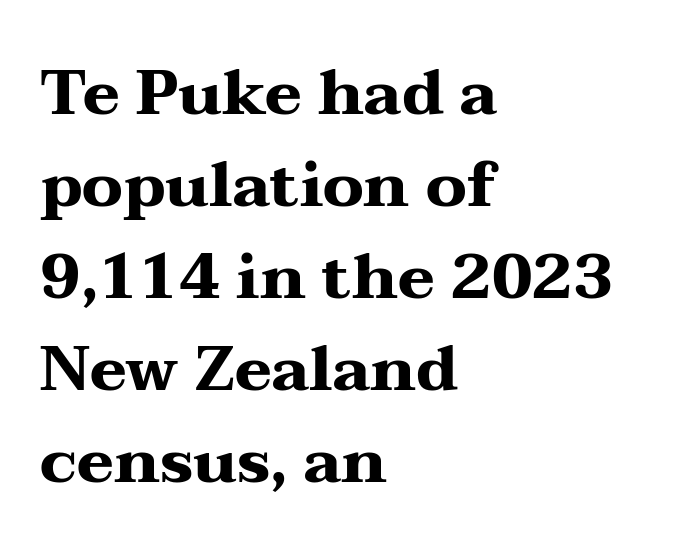
The image shows 63 px heavy, wide serif type, upright; set left-aligned, normal line spacing (1.46x), normal letter spacing, not underlined; medium stroke contrast and a medium x-height.
